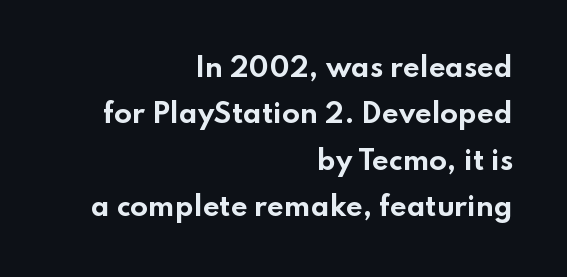
The image shows 26 px bold type, upright; set right-aligned, line spacing 1.78x, normal letter spacing, not underlined.
